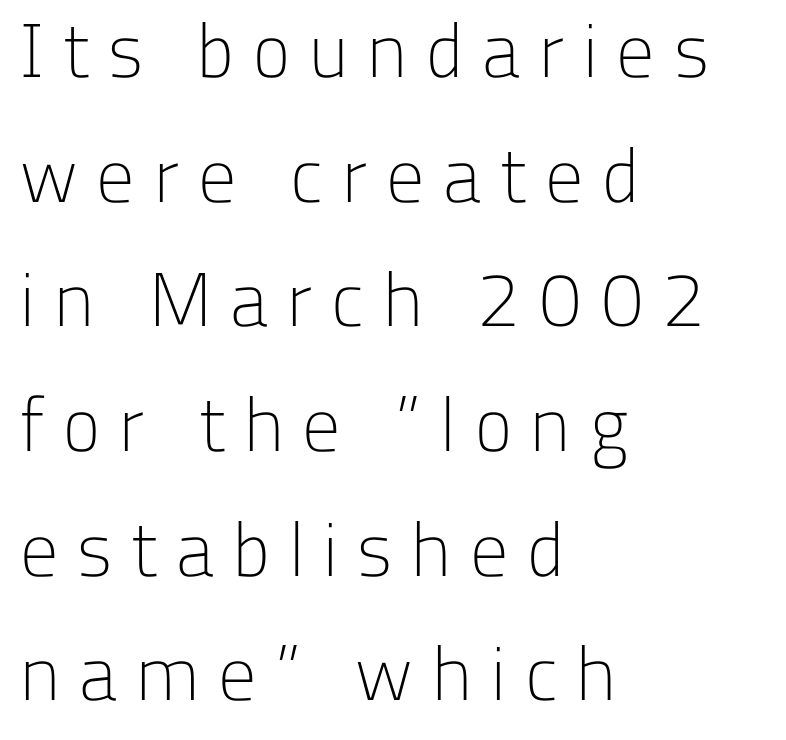
Q: Is the text bold? A: No.
Q: Is the text italic (slanted)? A: No, it is upright.
Q: Is the typeface a serif or a sans-serif typeface? A: Sans-serif.
Q: Is the text underlined? A: No.
Q: How is the paragraph aligned? A: Left-aligned.
Q: Is the spacing between letters normal or unusually wide? A: Unusually wide.
Q: Is the spacing between lines tight, normal or loose? A: Normal.
Q: Width (condensed, normal, or wide)? A: Normal.
Q: Stroke contrast? A: Low.
Q: x-height? A: Medium.
Q: Monospaced? A: No.
